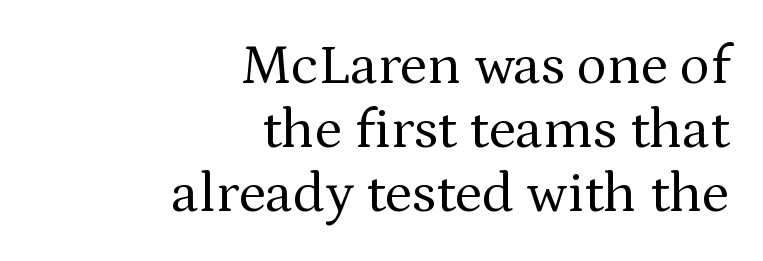
{"serif": "yes", "italic": "no", "bold": "no", "weight": "regular", "width": "normal", "stroke_contrast": "medium", "x_height": "medium", "monospaced": "no", "underline": "no", "align": "right", "line_spacing": "tight", "line_spacing_ratio": 1.12, "letter_spacing": "normal", "letter_spacing_em": 0.0, "glyph_px": 57}
